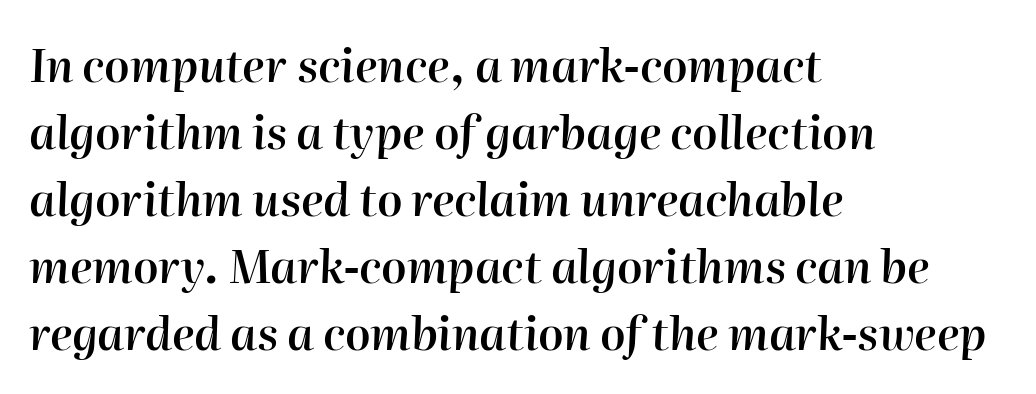
The image shows 45 px semibold type, italic (leaning right); set left-aligned, normal line spacing (1.49x), normal letter spacing, not underlined; high stroke contrast and a medium x-height.
